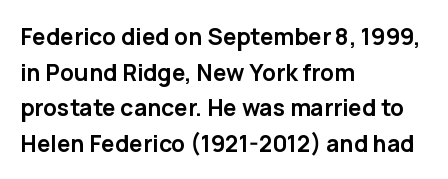
Q: Is the text bold? A: Yes.
Q: Is the text italic (slanted)? A: No, it is upright.
Q: Is the text underlined? A: No.
Q: How is the paragraph aligned? A: Left-aligned.
Q: Is the spacing between letters normal or unusually wide? A: Normal.
Q: Is the spacing between lines tight, normal or loose? A: Normal.
